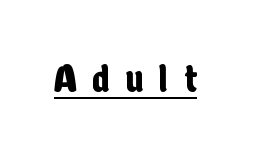
The image shows 40 px condensed sans-serif type, upright; set unusually wide letter spacing (+0.39 em), underlined; low stroke contrast and a medium x-height.
